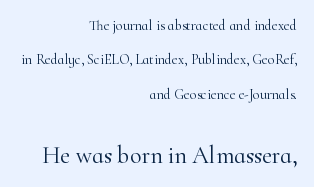
{"italic": "no", "bold": "no", "underline": "no", "align": "right", "line_spacing": "loose", "line_spacing_ratio": 2.46, "letter_spacing": "normal", "letter_spacing_em": 0.0, "larger_block": "second", "size_ratio": 1.71, "glyph_px": 24}
